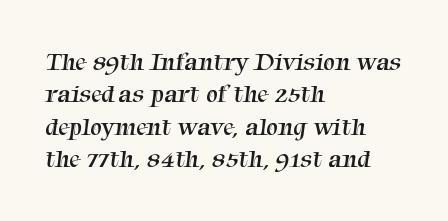
Q: Is the text bold? A: No.
Q: Is the text underlined? A: No.
Q: How is the paragraph aligned? A: Left-aligned.
Q: Is the spacing between letters normal or unusually wide? A: Normal.
Q: Is the spacing between lines tight, normal or loose? A: Normal.
